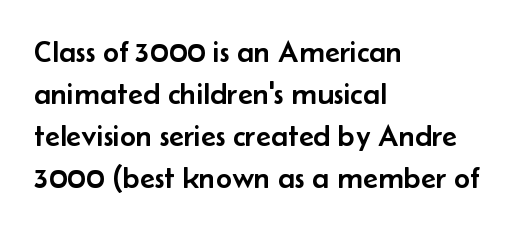
Standard letterfit; no display-style spreading of the glyphs. A typesetter would call this proportional, since set widths differ per character. The type sits square on the baseline with zero lean. Note: no serifs on the glyphs. Summary of vertical rhythm: regular, with standard interline spacing.
